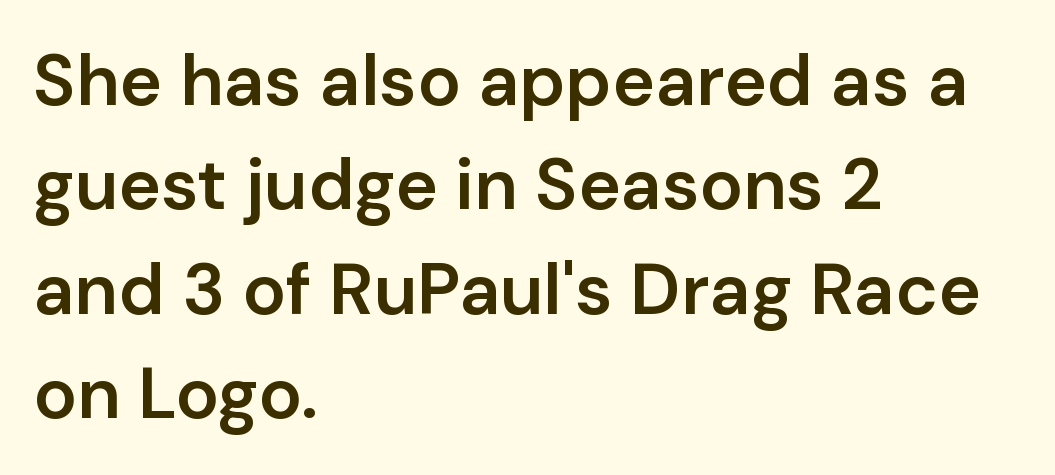
Q: Is the text bold? A: Semi-bold.
Q: Is the text italic (slanted)? A: No, it is upright.
Q: Is the typeface a serif or a sans-serif typeface? A: Sans-serif.
Q: Is the text underlined? A: No.
Q: How is the paragraph aligned? A: Left-aligned.
Q: Is the spacing between letters normal or unusually wide? A: Normal.
Q: Is the spacing between lines tight, normal or loose? A: Normal.
Q: Width (condensed, normal, or wide)? A: Normal.
Q: Stroke contrast? A: Low.
Q: x-height? A: Medium.
Q: Monospaced? A: No.
